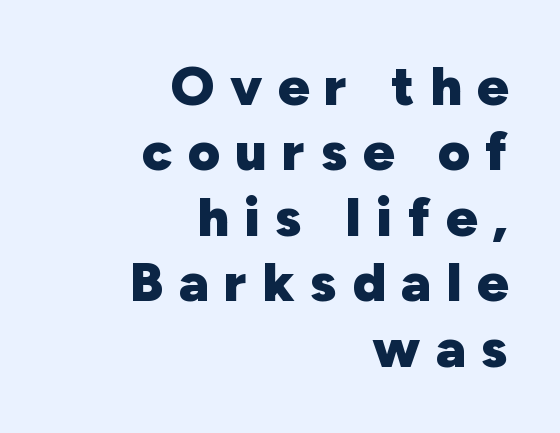
{"serif": "no", "italic": "no", "bold": "yes", "weight": "heavy", "width": "normal", "stroke_contrast": "low", "x_height": "medium", "monospaced": "no", "underline": "no", "align": "right", "line_spacing_ratio": 1.19, "letter_spacing": "wide", "letter_spacing_em": 0.28, "glyph_px": 55}
